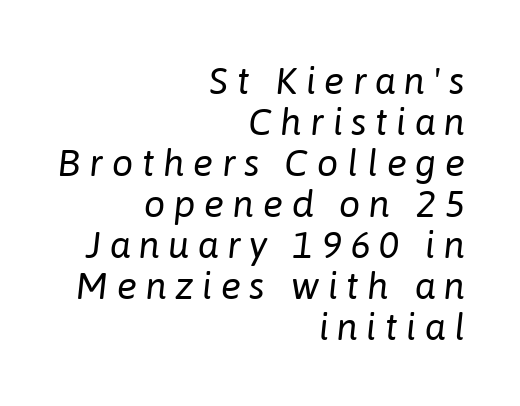
Unbolded letterforms with no extra heft. Looking at the ascenders, they clearly lean. The letters advance in unequal steps, a hallmark of proportional type. The gaps between neighbouring characters are conspicuously large. The vertical gap from one line to the next is small.
